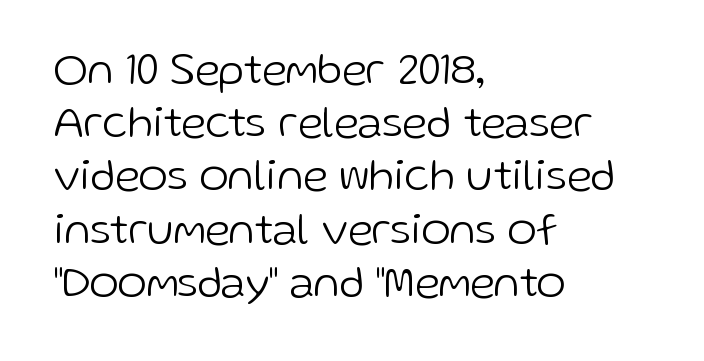
The image shows 44 px light sans-serif type, upright; set left-aligned, line spacing 1.21x, normal letter spacing, not underlined; low stroke contrast and a medium x-height.
